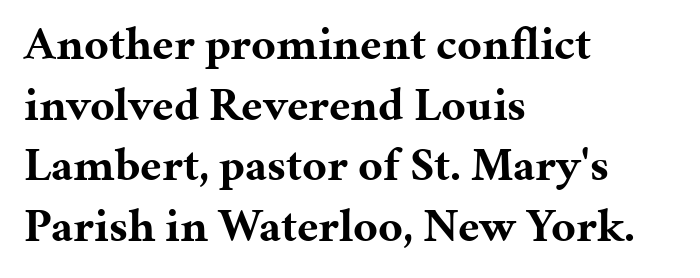
Observe the ordinary spacing: letters are neighbours, not strangers. This sample has the flowing, uneven cadence of proportional lettering. You can tell it's not italic because the verticals are truly vertical. Compared with an ordinary text face, these strokes are far heavier — a full bold. Look at the bottom of the vertical strokes: they flare into serifs here.
